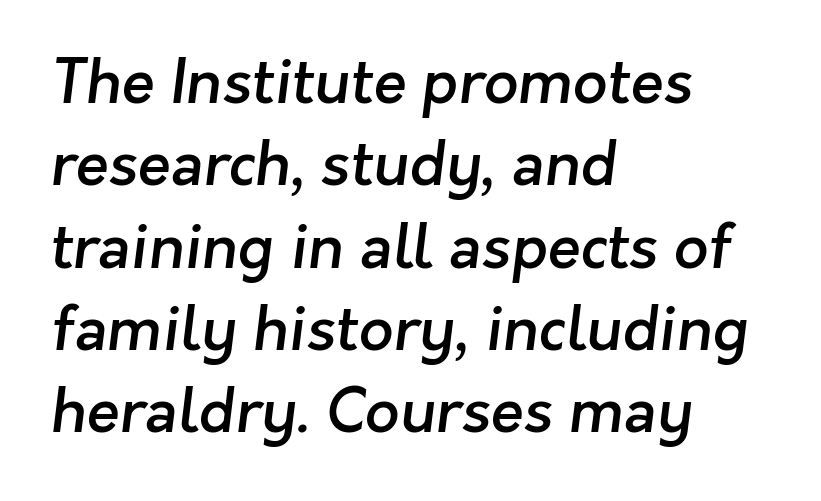
The image shows 61 px semibold sans-serif type; set left-aligned, normal line spacing (1.35x), normal letter spacing, not underlined; low stroke contrast and a medium x-height.
